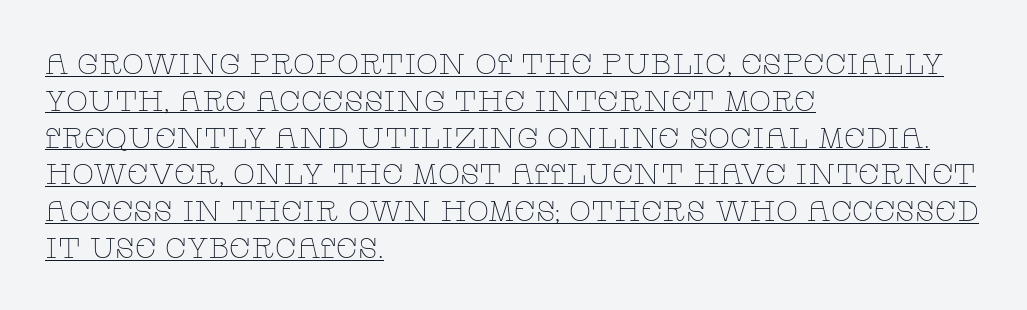
Vertically, the passage feels balanced, rows spaced as you'd expect. These lines are composed in type with serifs. The ragged edge is on the right, which tells us the setting is flush left. In terms of letterspacing, this is plain default setting. Does the lettering tilt? It doesn't — this is upright.
